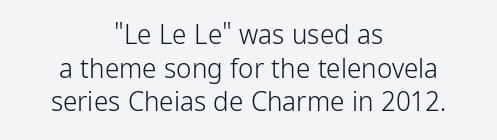
Stems and bowls with no extra thickness — not bold. Visually the block forms a symmetrical silhouette, jagged on both flanks. Students, observe: this is what conventionally led text looks like. Decoration check: the copy has no underline. In terms of letterspacing, this is plain default setting.
